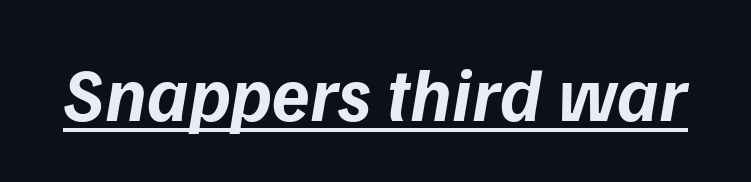
Q: Is the text bold? A: Yes.
Q: Is the text italic (slanted)? A: Yes, it leans right by about 9 degrees.
Q: Is the text underlined? A: Yes.
Q: Is the spacing between letters normal or unusually wide? A: Normal.
Q: Width (condensed, normal, or wide)? A: Normal.
Q: Stroke contrast? A: Low.
Q: x-height? A: Medium.
Q: Monospaced? A: No.
